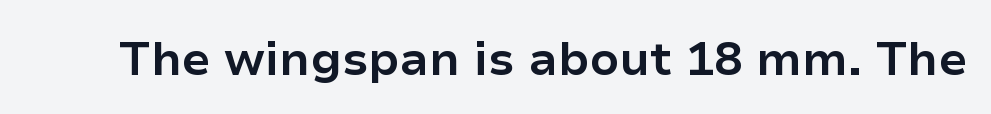
The image shows 47 px bold sans-serif type, upright; set normal letter spacing, not underlined; low stroke contrast and a medium x-height.
